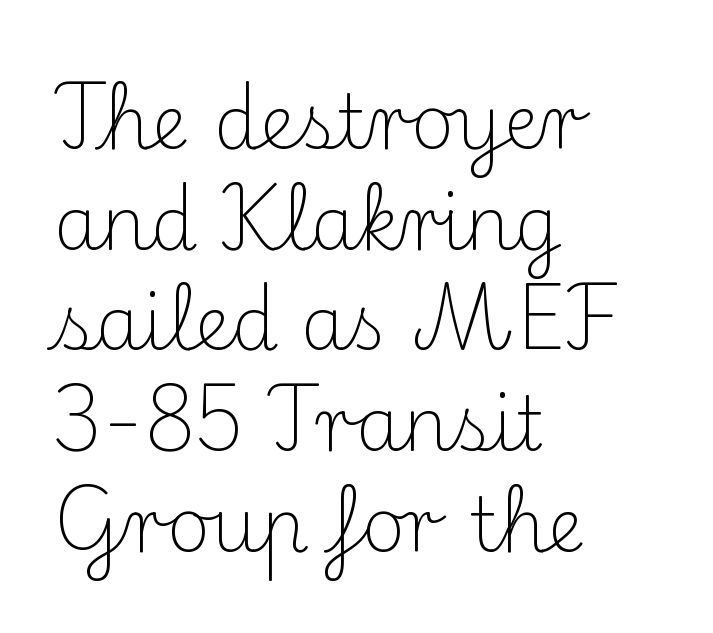
The image shows 74 px light serif type, upright; set left-aligned, normal line spacing (1.36x), normal letter spacing, not underlined; medium stroke contrast and a small x-height.
